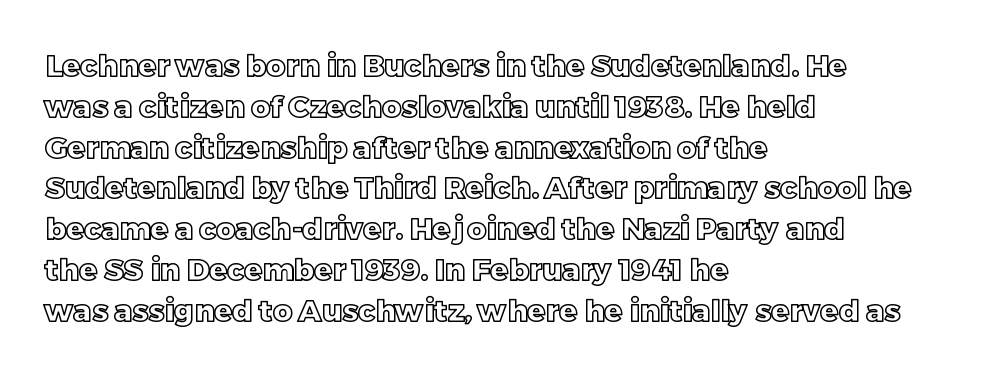
Q: Is the text italic (slanted)? A: No, it is upright.
Q: Is the text underlined? A: No.
Q: How is the paragraph aligned? A: Left-aligned.
Q: Is the spacing between letters normal or unusually wide? A: Normal.
Q: Is the spacing between lines tight, normal or loose? A: Normal.
Q: Width (condensed, normal, or wide)? A: Normal.
Q: x-height? A: Large.
Q: Monospaced? A: No.
